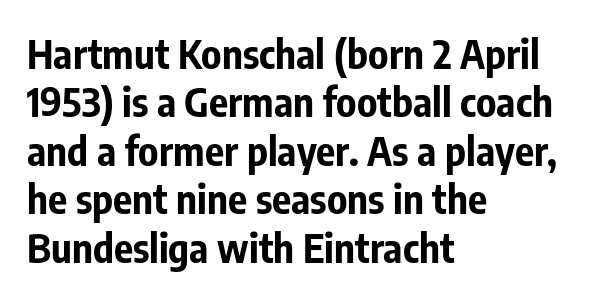
The image shows 40 px bold, condensed sans-serif type, upright; set left-aligned, line spacing 1.21x, normal letter spacing, not underlined; low stroke contrast and a medium x-height.
